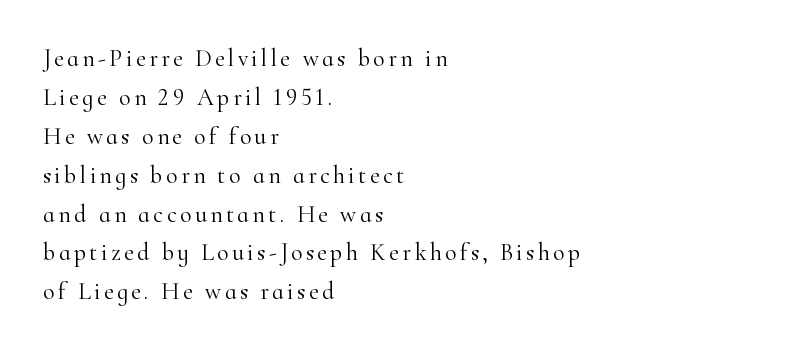
{"italic": "no", "bold": "no", "underline": "no", "align": "left", "line_spacing": "normal", "line_spacing_ratio": 1.62, "glyph_px": 24}
